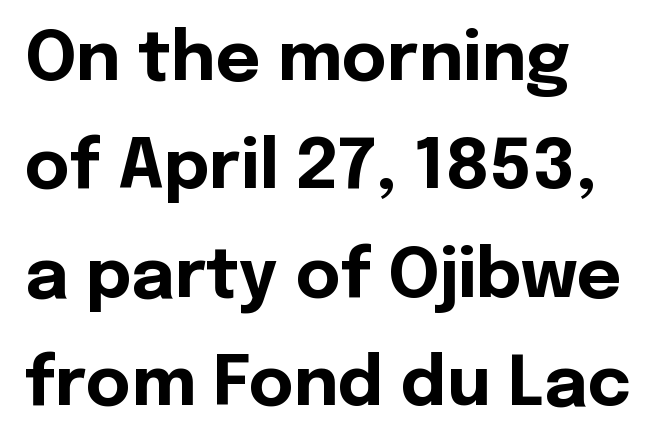
The image shows 69 px bold sans-serif type, upright; set left-aligned, normal line spacing (1.57x), normal letter spacing, not underlined; a medium x-height.
